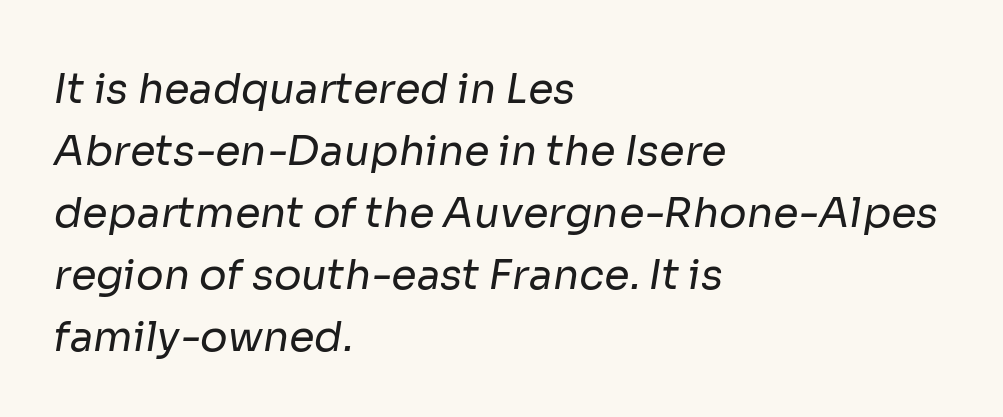
{"serif": "no", "bold": "no", "weight": "regular", "width": "normal", "stroke_contrast": "low", "x_height": "medium", "monospaced": "no", "underline": "no", "align": "left", "line_spacing": "normal", "line_spacing_ratio": 1.51, "letter_spacing": "normal", "letter_spacing_em": 0.0, "glyph_px": 41}
